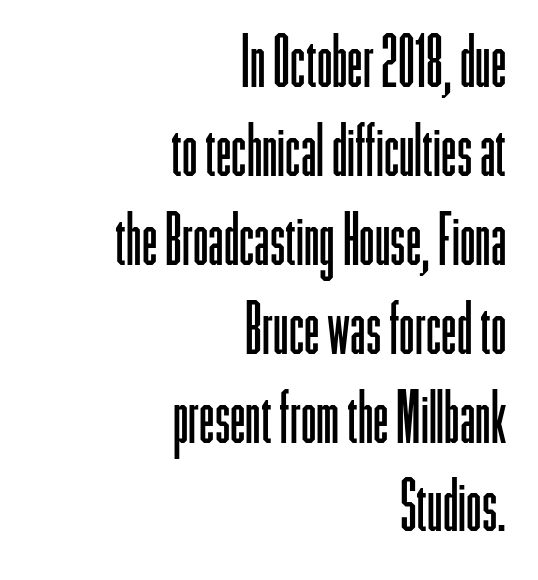
This is sans-serif lettering, the kind often seen on screens and signage. The baseline area is clear. What stands out about the letter spacing? Nothing — it is the standard amount. The rag falls on the left side of this text block.
